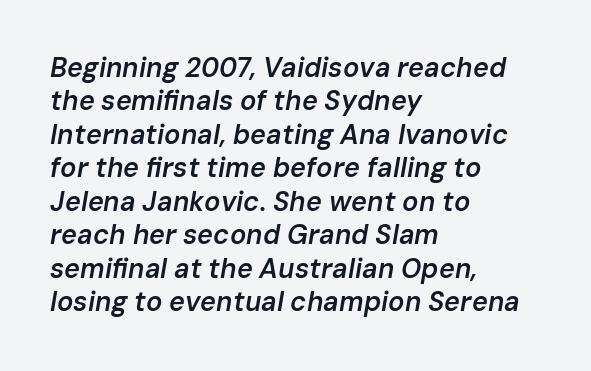
Where is the straight margin? On the left. An italicized treatment has been applied to the whole sample. Anything drawn beneath the words? Only blank space. The horizontal fit of the characters is conventional and even. What weight is shown? A semibold, between regular and bold.
